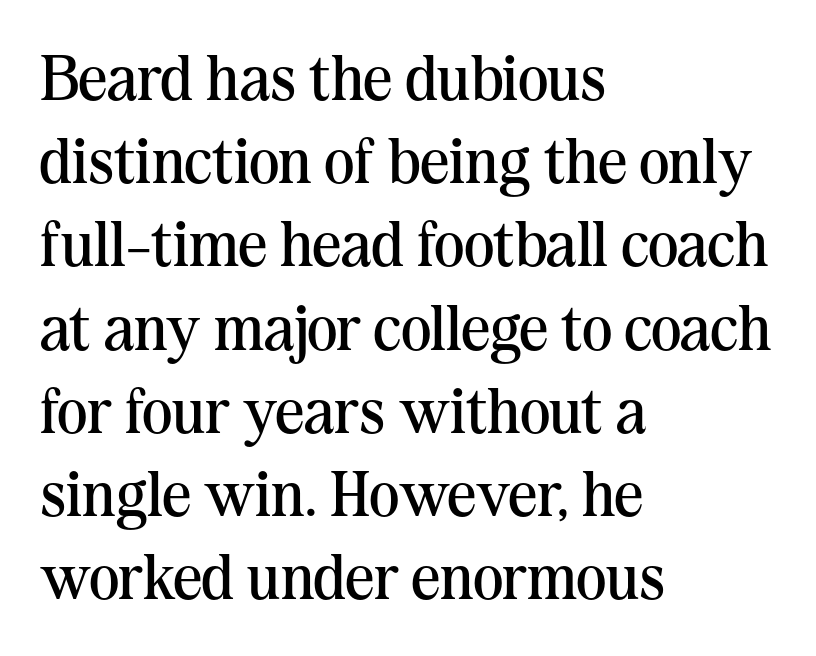
The image shows 64 px regular-weight serif type, upright; set left-aligned, normal line spacing (1.3x), normal letter spacing, not underlined; medium stroke contrast and a medium x-height.
